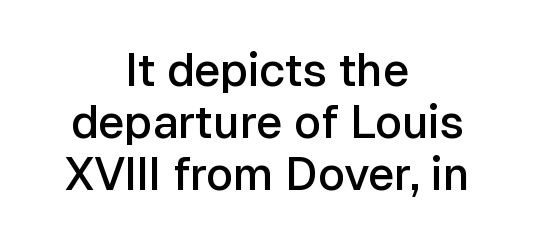
{"serif": "no", "italic": "no", "bold": "semi", "weight": "semibold", "width": "normal", "stroke_contrast": "low", "x_height": "medium", "monospaced": "no", "underline": "no", "align": "center", "line_spacing": "tight", "line_spacing_ratio": 1.13, "letter_spacing": "normal", "letter_spacing_em": 0.0, "glyph_px": 46}
